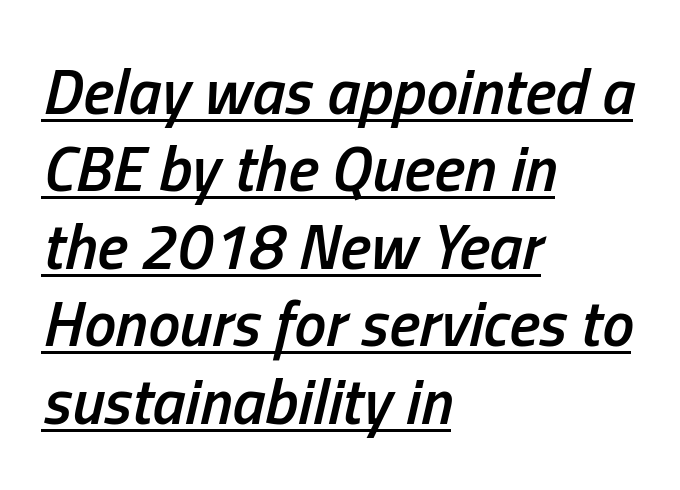
{"italic": "yes", "lean": "right", "slant_degrees": 13, "bold": "semi", "weight": "semibold", "width": "condensed", "stroke_contrast": "low", "x_height": "medium", "monospaced": "no", "underline": "yes", "align": "left", "line_spacing_ratio": 1.21, "letter_spacing": "normal", "letter_spacing_em": 0.0, "glyph_px": 64}
